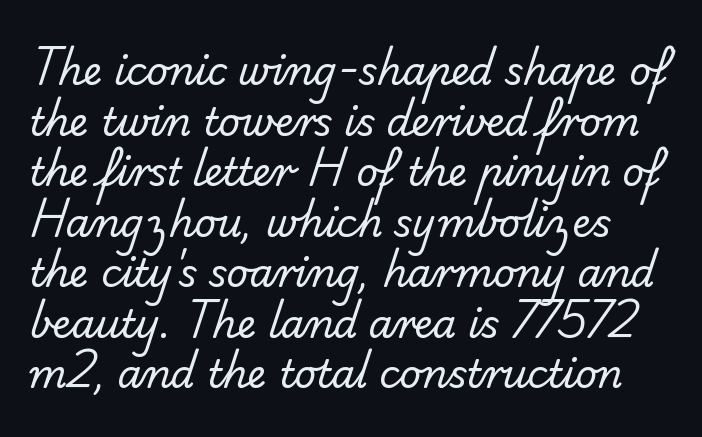
{"serif": "no", "bold": "no", "weight": "regular", "width": "normal", "stroke_contrast": "low", "x_height": "small", "monospaced": "no", "underline": "no", "line_spacing": "normal", "line_spacing_ratio": 1.33, "letter_spacing": "normal", "letter_spacing_em": 0.0, "glyph_px": 38}
